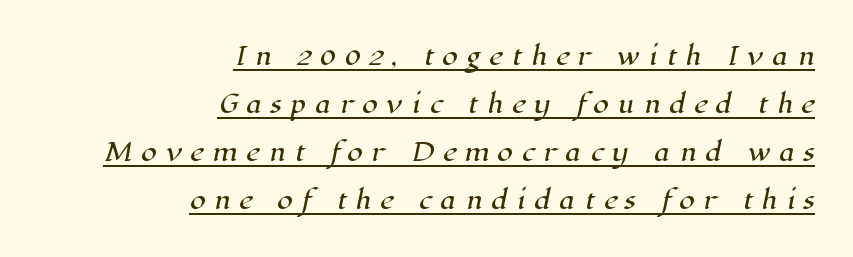
{"underline": "yes", "align": "right", "line_spacing": "loose", "line_spacing_ratio": 1.92, "letter_spacing": "wide", "letter_spacing_em": 0.33, "glyph_px": 25}
